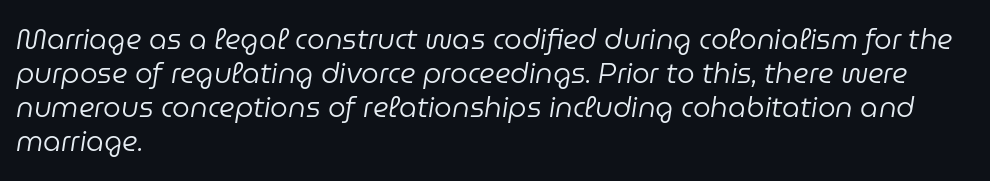
{"italic": "yes", "lean": "right", "slant_degrees": 9, "bold": "no", "weight": "regular", "width": "normal", "stroke_contrast": "low", "x_height": "medium", "monospaced": "no", "underline": "no", "align": "left", "line_spacing_ratio": 1.22, "letter_spacing": "normal", "letter_spacing_em": 0.0, "glyph_px": 28}
